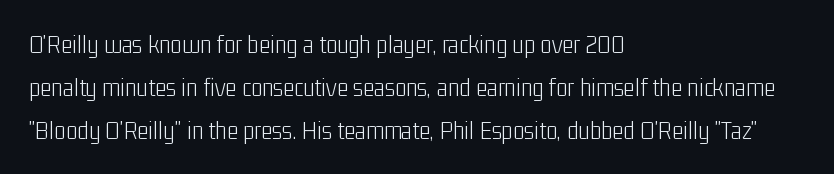
The image shows 27 px text type, upright; set left-aligned, normal line spacing (1.59x), normal letter spacing, not underlined.
